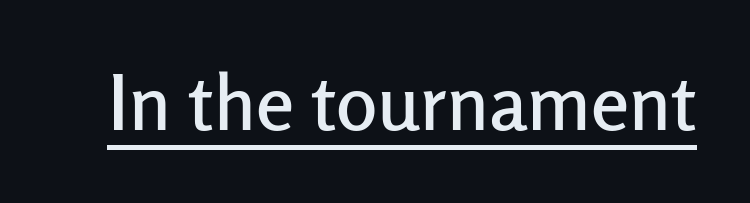
Quick note: not italic, upright. The rendering uses the underline text-decoration. This is sans-serif lettering, the kind often seen on screens and signage. The passage shown is typed in a proportional face where columns would drift.
